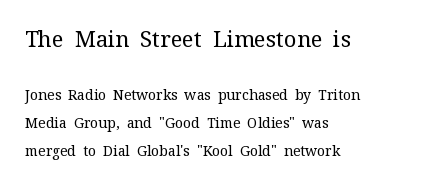
Q: Is the text bold? A: No.
Q: Is the text italic (slanted)? A: No, it is upright.
Q: Is the text underlined? A: No.
Q: How is the paragraph aligned? A: Left-aligned.
Q: Is the spacing between letters normal or unusually wide? A: Normal.
Q: Is the spacing between lines tight, normal or loose? A: Loose.
Q: Which block of text is set in a larger size, the first (top) or the second (bottom)? A: The first (top) one.
